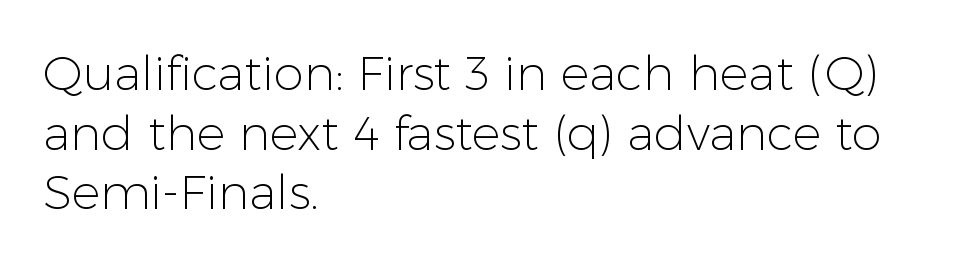
Compared with a centered layout, this one pins lines to the left instead. The line texture is even and compact thanks to regular tracking. You could not count columns in this text — the font is proportionally spaced. Clear beneath every line of the passage. The strokes are not fattened; the text isn't bold.
